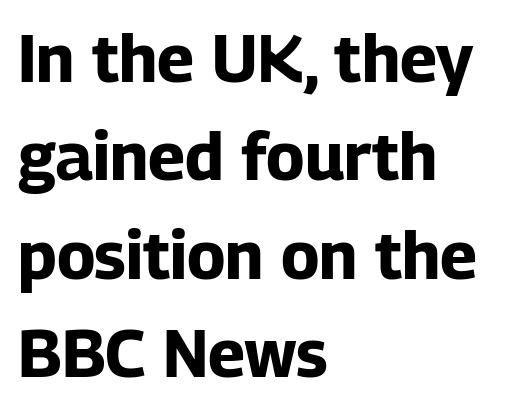
The image shows 66 px bold sans-serif type, upright; set left-aligned, normal line spacing (1.49x), normal letter spacing, not underlined; low stroke contrast and a medium x-height.
